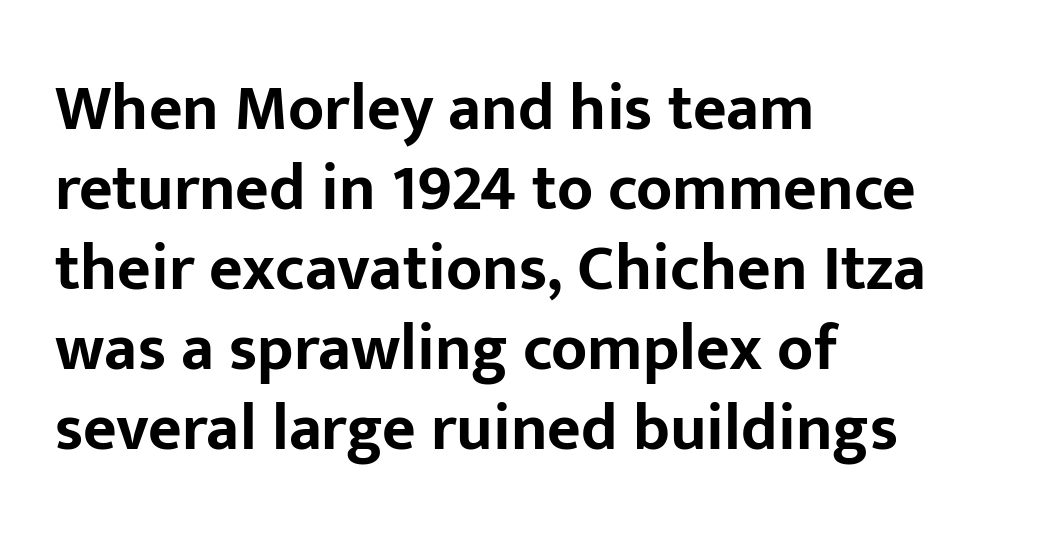
Q: Is the text bold? A: Yes.
Q: Is the text italic (slanted)? A: No, it is upright.
Q: Is the typeface a serif or a sans-serif typeface? A: Sans-serif.
Q: Is the text underlined? A: No.
Q: How is the paragraph aligned? A: Left-aligned.
Q: Is the spacing between letters normal or unusually wide? A: Normal.
Q: Width (condensed, normal, or wide)? A: Normal.
Q: Stroke contrast? A: Low.
Q: x-height? A: Medium.
Q: Monospaced? A: No.
